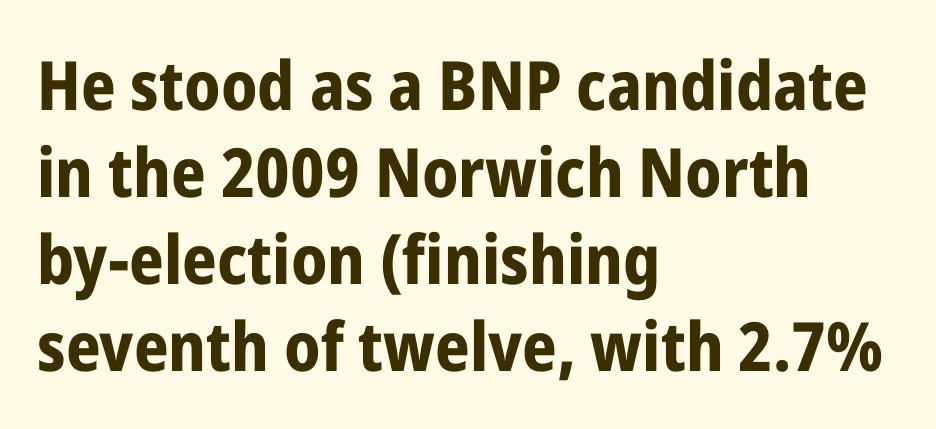
A typesetter would call this proportional, since set widths differ per character. Rendered with straight, roman letterforms. Stroke thickness is high; the sample reads as a true bold. Normally led — the rows are evenly, conventionally spaced.
